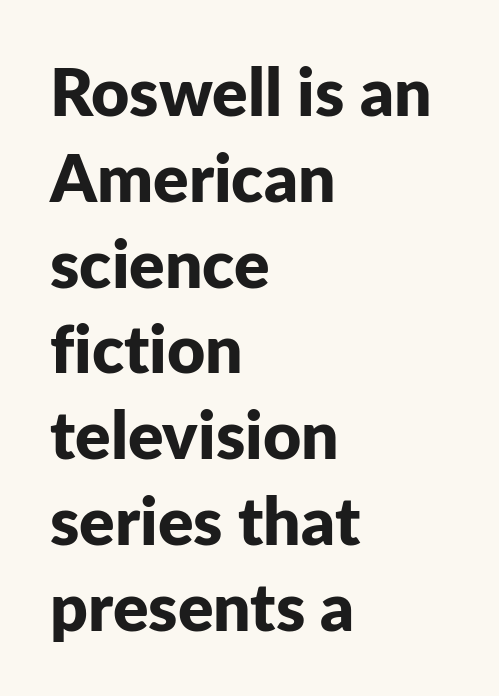
Look at the stroke-to-counter ratio: heavy, a bold. Casual observation: everything's shoved over to the left. Underlining? Definitely not there. This sample has the flowing, uneven cadence of proportional lettering. The rows are spaced the way most documents space them. Look at the tracking — it's just the regular setting, nothing added.
